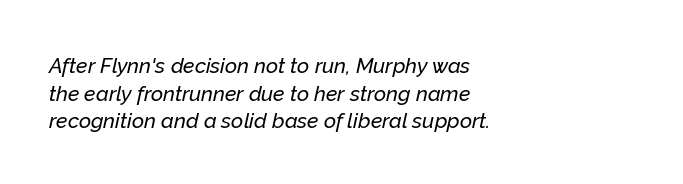
Q: Is the text italic (slanted)? A: Yes, it leans right by about 12 degrees.
Q: Is the text underlined? A: No.
Q: How is the paragraph aligned? A: Left-aligned.
Q: Is the spacing between letters normal or unusually wide? A: Normal.
Q: Is the spacing between lines tight, normal or loose? A: Normal.
